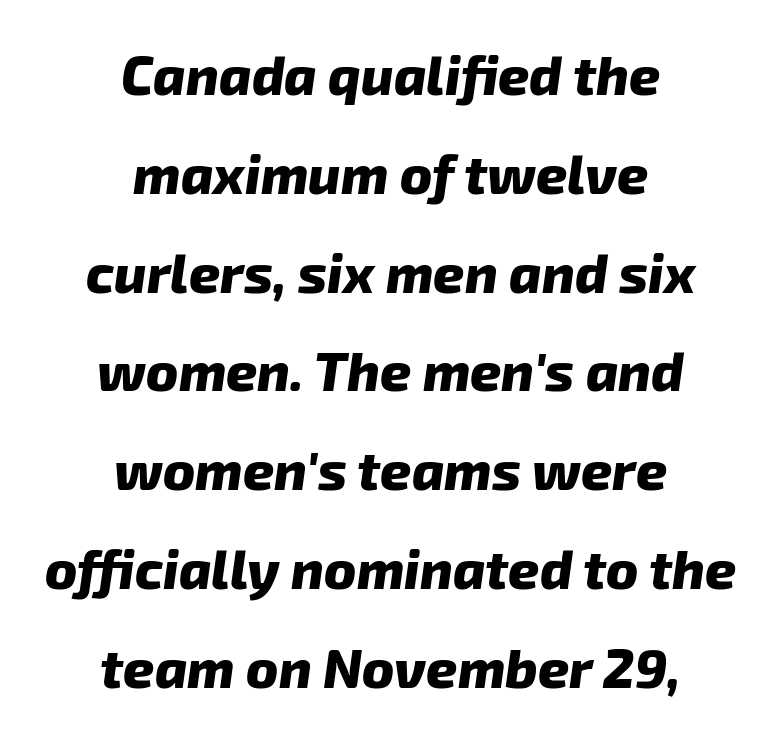
The image shows 54 px heavy type, italic (leaning right); set centered, line spacing 1.83x, normal letter spacing, not underlined; low stroke contrast and a medium x-height.
